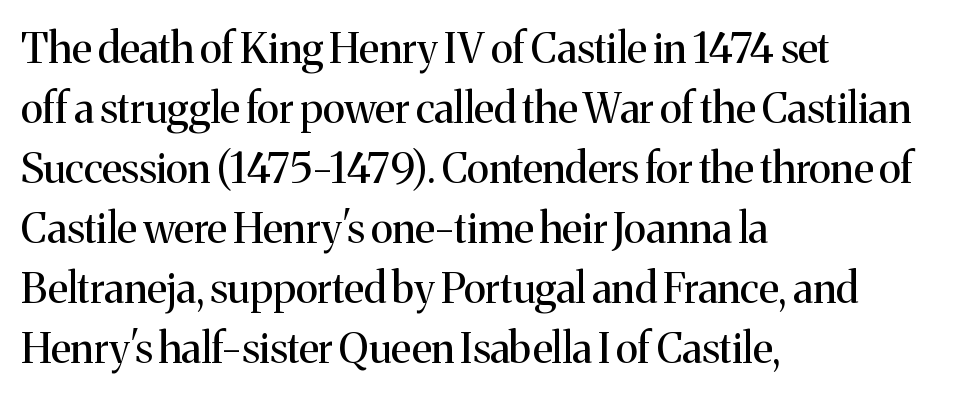
The font's upright variant was chosen for this text. The letterforms sit at book weight or below. Where is the straight margin? On the left. Here the designer chose a conventional face with non-uniform glyph widths. Each word holds together tightly as a unit, with standard inter-letter gaps.
